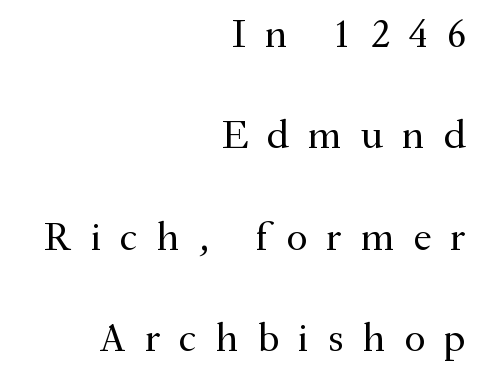
Q: Is the text bold? A: No.
Q: Is the text italic (slanted)? A: No, it is upright.
Q: Is the typeface a serif or a sans-serif typeface? A: Serif.
Q: Is the text underlined? A: No.
Q: How is the paragraph aligned? A: Right-aligned.
Q: Is the spacing between letters normal or unusually wide? A: Unusually wide.
Q: Is the spacing between lines tight, normal or loose? A: Loose.
Q: Width (condensed, normal, or wide)? A: Normal.
Q: Stroke contrast? A: Medium.
Q: x-height? A: Small.
Q: Monospaced? A: No.
